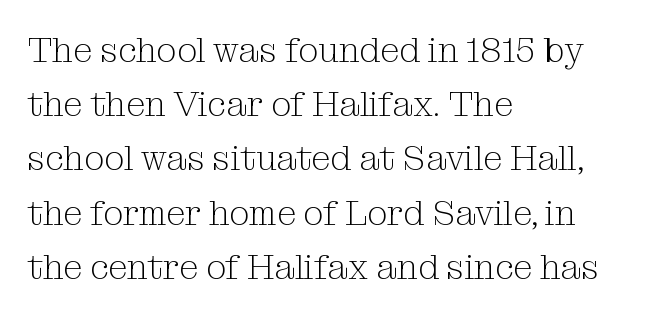
{"serif": "yes", "italic": "no", "bold": "no", "weight": "light", "width": "normal", "stroke_contrast": "medium", "x_height": "medium", "monospaced": "no", "underline": "no", "align": "left", "line_spacing": "normal", "line_spacing_ratio": 1.55, "letter_spacing": "normal", "letter_spacing_em": 0.0, "glyph_px": 35}
